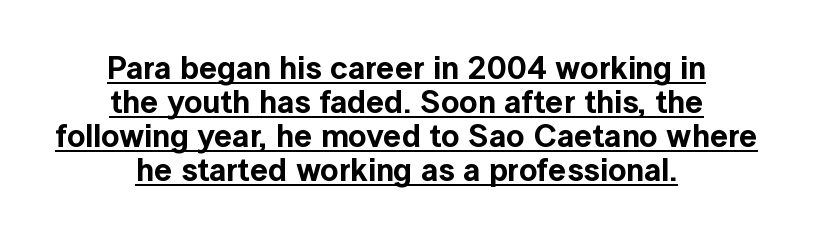
Students, observe the line beneath the letters — that is underlining. Notice how descenders almost collide with the ascenders below — that's tight leading. Nope, not italic — everything's standing straight. Caption: standard tracking, unaltered. Is this a fixed-width face? No — the glyphs have proportional, varying widths. Horizontally, the lines are justified to the midpoint only.
